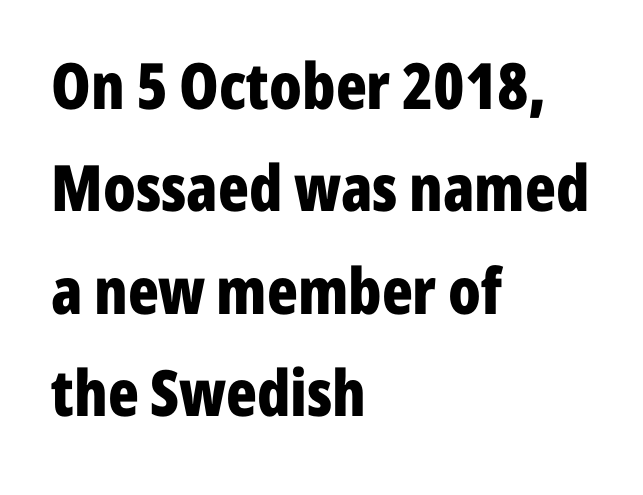
The image shows 64 px bold, condensed sans-serif type, upright; set left-aligned, normal line spacing (1.6x), normal letter spacing, not underlined; low stroke contrast and a medium x-height.
